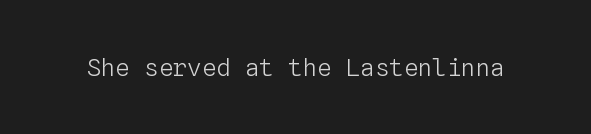
{"italic": "no", "bold": "no", "underline": "no", "letter_spacing": "normal", "letter_spacing_em": 0.0, "glyph_px": 24}
